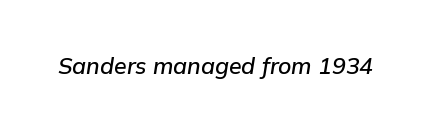
The image shows 23 px text type, italic (leaning right); set normal letter spacing, not underlined.
